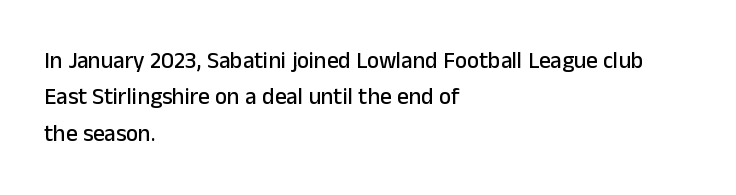
{"italic": "no", "underline": "no", "align": "left", "line_spacing": "normal", "line_spacing_ratio": 1.58, "letter_spacing": "normal", "letter_spacing_em": 0.0, "glyph_px": 23}
